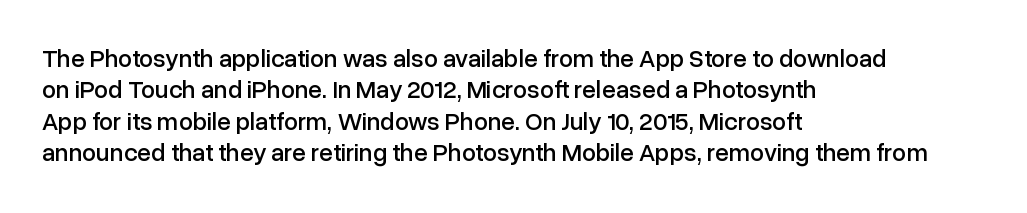
The image shows 25 px text type, upright; set left-aligned, normal line spacing (1.26x), normal letter spacing, not underlined.
